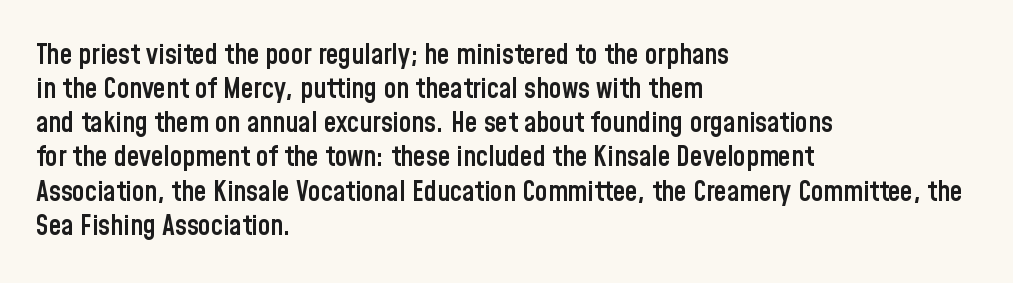
Q: Is the text bold? A: Semi-bold.
Q: Is the text italic (slanted)? A: No, it is upright.
Q: Is the typeface a serif or a sans-serif typeface? A: Sans-serif.
Q: Is the text underlined? A: No.
Q: How is the paragraph aligned? A: Left-aligned.
Q: Is the spacing between letters normal or unusually wide? A: Normal.
Q: Width (condensed, normal, or wide)? A: Condensed.
Q: Stroke contrast? A: Low.
Q: x-height? A: Medium.
Q: Monospaced? A: No.
